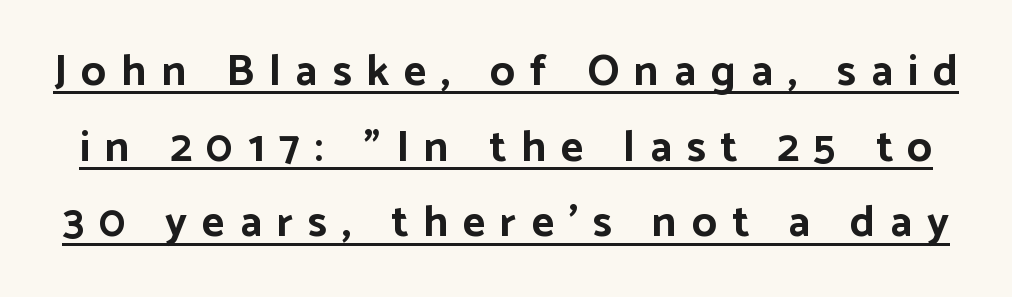
{"serif": "no", "italic": "no", "bold": "yes", "weight": "bold", "width": "normal", "stroke_contrast": "low", "x_height": "medium", "monospaced": "no", "underline": "yes", "line_spacing_ratio": 1.72, "letter_spacing": "wide", "letter_spacing_em": 0.34, "glyph_px": 44}
